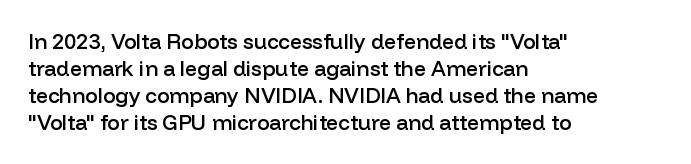
{"italic": "no", "bold": "semi", "underline": "no", "align": "left", "line_spacing": "normal", "line_spacing_ratio": 1.28, "letter_spacing": "normal", "letter_spacing_em": 0.0, "glyph_px": 21}
